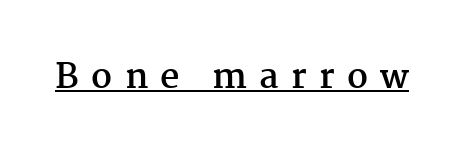
Q: Is the text bold? A: Yes.
Q: Is the text italic (slanted)? A: No, it is upright.
Q: Is the typeface a serif or a sans-serif typeface? A: Serif.
Q: Is the text underlined? A: Yes.
Q: Is the spacing between letters normal or unusually wide? A: Unusually wide.
Q: Width (condensed, normal, or wide)? A: Normal.
Q: Stroke contrast? A: Medium.
Q: x-height? A: Medium.
Q: Monospaced? A: No.
